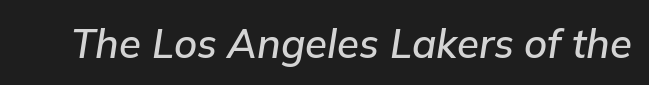
{"italic": "yes", "lean": "right", "slant_degrees": 9, "width": "normal", "stroke_contrast": "low", "x_height": "medium", "monospaced": "no", "underline": "no", "letter_spacing": "normal", "letter_spacing_em": 0.0, "glyph_px": 40}
